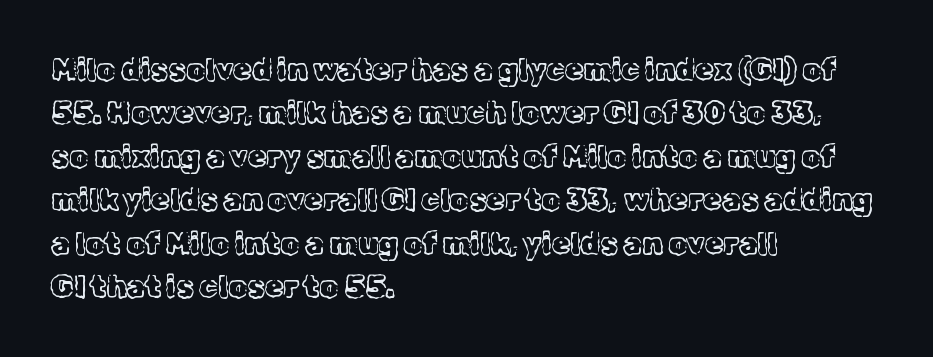
{"serif": "yes", "italic": "no", "bold": "no", "weight": "light", "width": "normal", "x_height": "medium", "monospaced": "no", "underline": "no", "align": "left", "line_spacing": "normal", "line_spacing_ratio": 1.45, "letter_spacing": "normal", "letter_spacing_em": 0.0, "glyph_px": 30}
